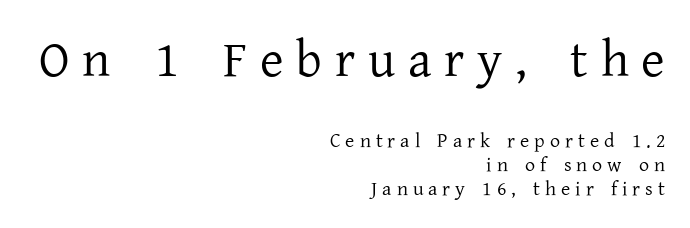
The image shows 51 px regular-weight serif type, upright; set right-aligned, line spacing 1.2x, unusually wide letter spacing (+0.25 em), not underlined; the first (top) block is 2.55x larger; low stroke contrast and a medium x-height.
